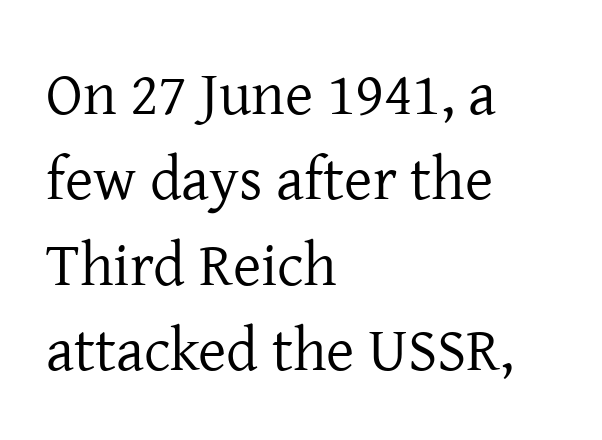
Q: Is the text bold? A: No.
Q: Is the text italic (slanted)? A: No, it is upright.
Q: Is the typeface a serif or a sans-serif typeface? A: Serif.
Q: Is the text underlined? A: No.
Q: How is the paragraph aligned? A: Left-aligned.
Q: Is the spacing between letters normal or unusually wide? A: Normal.
Q: Is the spacing between lines tight, normal or loose? A: Normal.
Q: Width (condensed, normal, or wide)? A: Normal.
Q: Stroke contrast? A: Low.
Q: x-height? A: Medium.
Q: Monospaced? A: No.
